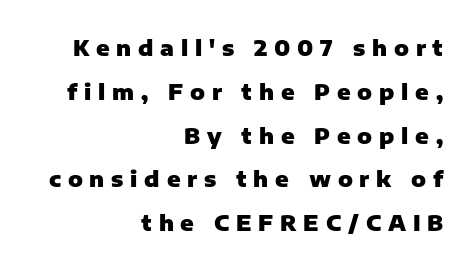
A full-strength bold gives these letters their thick strokes. Underlining? Definitely not there. The letters are spread apart with noticeably loose tracking. This block would shrink considerably if given ordinary leading; it's expanded now.
